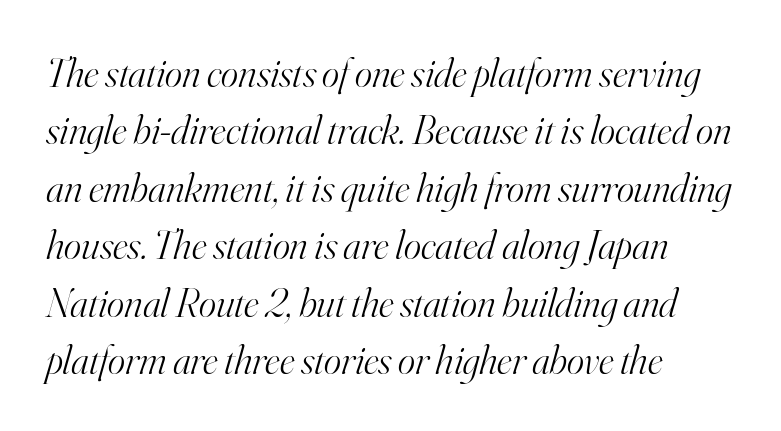
{"serif": "yes", "italic": "yes", "lean": "right", "slant_degrees": 16, "bold": "no", "weight": "light", "width": "normal", "stroke_contrast": "high", "x_height": "small", "monospaced": "no", "underline": "no", "align": "left", "line_spacing": "normal", "line_spacing_ratio": 1.4, "letter_spacing": "normal", "letter_spacing_em": 0.0, "glyph_px": 41}
